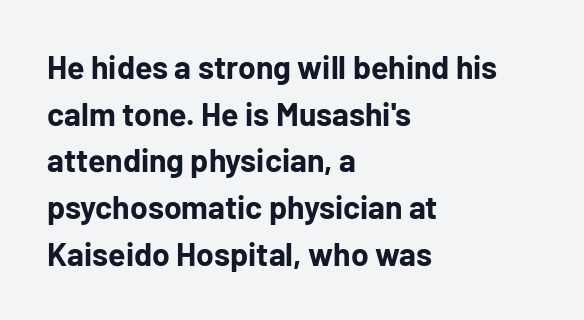
This block has exactly the height ordinary leading produces. Is the block centered? No — it sits flush against the left margin. I'd describe the lettering as bold — thick and assertive. The zone under the glyphs is completely vacant. The letters carry no serifs — their stems end cleanly without finishing strokes. Here the glyphs are tracked normally, forming tight word shapes.
